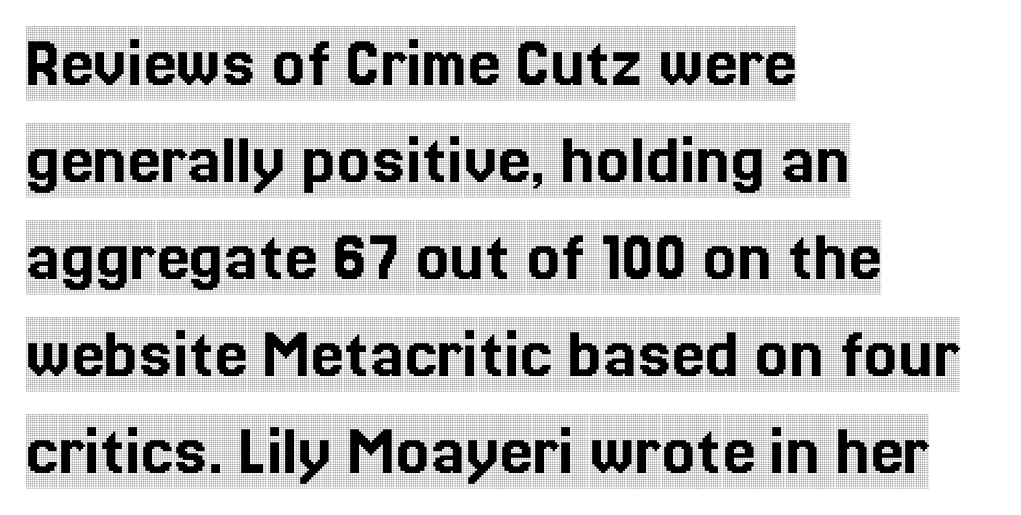
The passage shown is typeset with a serif family. The letters stand straight up with perfectly vertical stems. The lines in this sample share a left origin and differ only in where they stop. A bare baseline throughout the passage.
